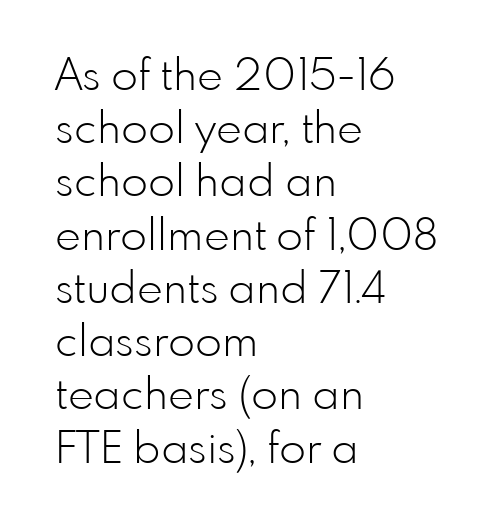
The image shows 44 px light sans-serif type, upright; set left-aligned, line spacing 1.21x, normal letter spacing, not underlined; low stroke contrast and a small x-height.
